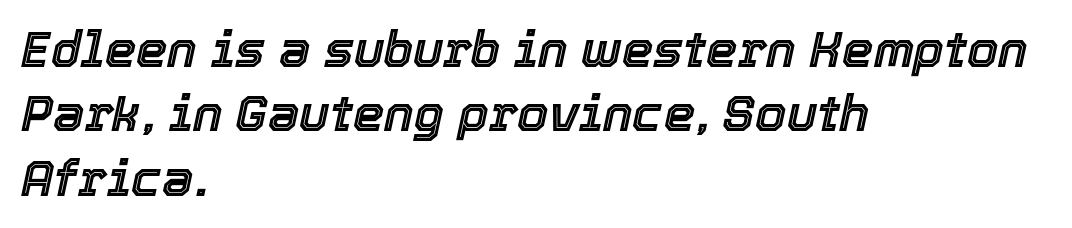
Quick note: interline space is typical. Would a proofreader flag this as italicized? Yes. Here the designer chose a conventional face with non-uniform glyph widths. Standard letterfit; no display-style spreading of the glyphs.
